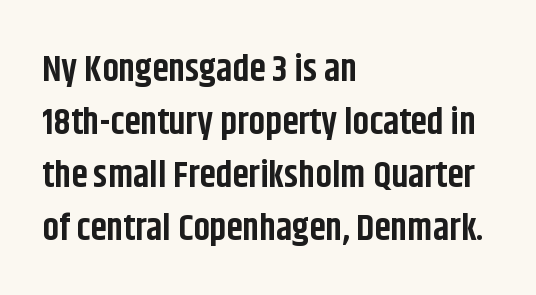
Q: Is the text bold? A: Yes.
Q: Is the text italic (slanted)? A: No, it is upright.
Q: Is the typeface a serif or a sans-serif typeface? A: Sans-serif.
Q: Is the text underlined? A: No.
Q: How is the paragraph aligned? A: Left-aligned.
Q: Is the spacing between letters normal or unusually wide? A: Normal.
Q: Is the spacing between lines tight, normal or loose? A: Normal.
Q: Width (condensed, normal, or wide)? A: Condensed.
Q: Stroke contrast? A: Low.
Q: x-height? A: Large.
Q: Monospaced? A: No.
